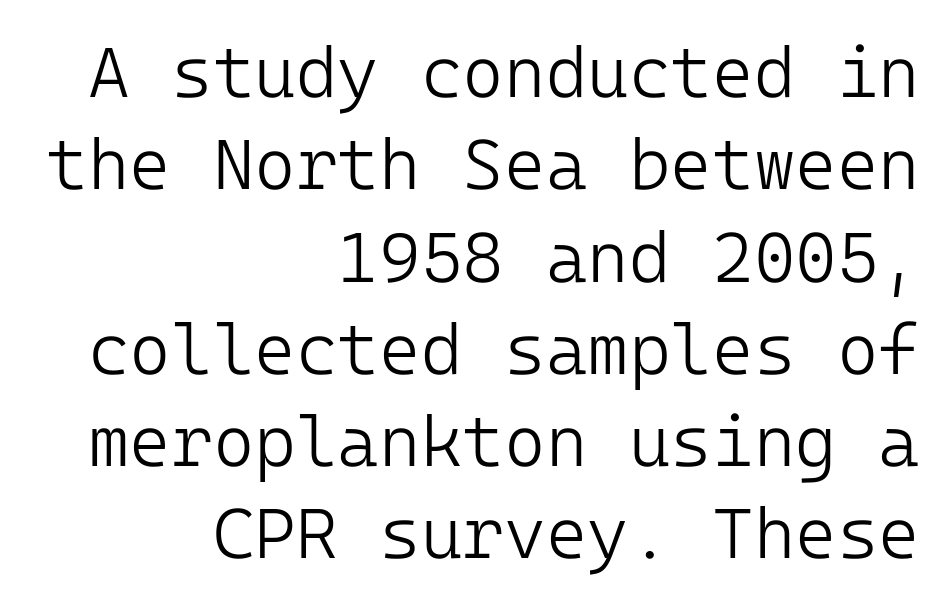
{"serif": "no", "italic": "no", "bold": "no", "weight": "light", "width": "normal", "stroke_contrast": "low", "x_height": "medium", "underline": "no", "align": "right", "line_spacing": "normal", "line_spacing_ratio": 1.3, "letter_spacing": "normal", "letter_spacing_em": 0.0, "glyph_px": 71}
